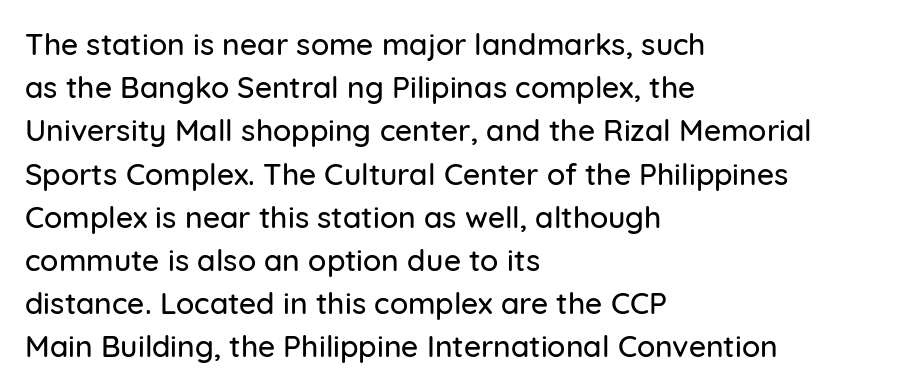
The ragged edge is on the right, which tells us the setting is flush left. Regarding serifs, this sample does without them. What stands out about the letter spacing? Nothing — it is the standard amount. Students, observe: this is what conventionally led text looks like. These lines are rendered in a variable-pitch font.
